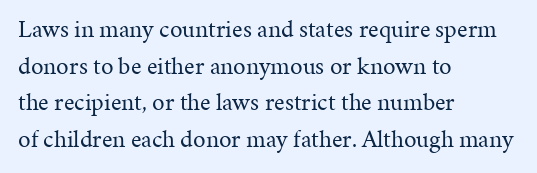
Weight: in the light-to-regular range. In CSS terms this would be text-align: left. The letters stand straight up with perfectly vertical stems. Each new line begins a customary step beneath the previous one. Characters follow at the spacing the type designer built in.
